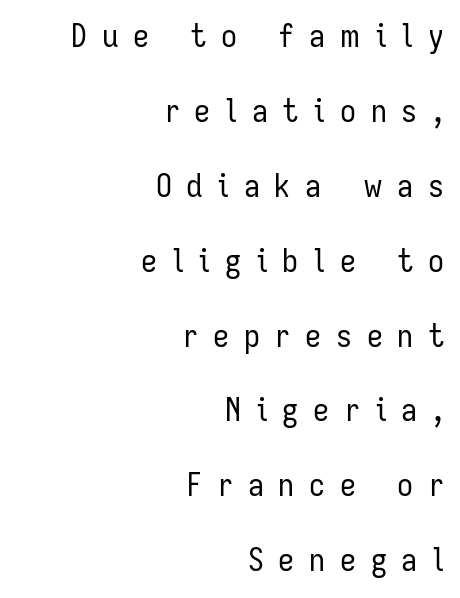
Q: Is the text bold? A: No.
Q: Is the text italic (slanted)? A: No, it is upright.
Q: Is the typeface a serif or a sans-serif typeface? A: Sans-serif.
Q: Is the text underlined? A: No.
Q: How is the paragraph aligned? A: Right-aligned.
Q: Is the spacing between letters normal or unusually wide? A: Unusually wide.
Q: Is the spacing between lines tight, normal or loose? A: Loose.
Q: Width (condensed, normal, or wide)? A: Condensed.
Q: Stroke contrast? A: Low.
Q: x-height? A: Medium.
Q: Monospaced? A: No.
